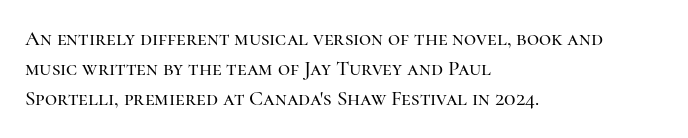
The image shows 21 px text type, upright; set left-aligned, normal line spacing (1.43x), normal letter spacing, not underlined.
